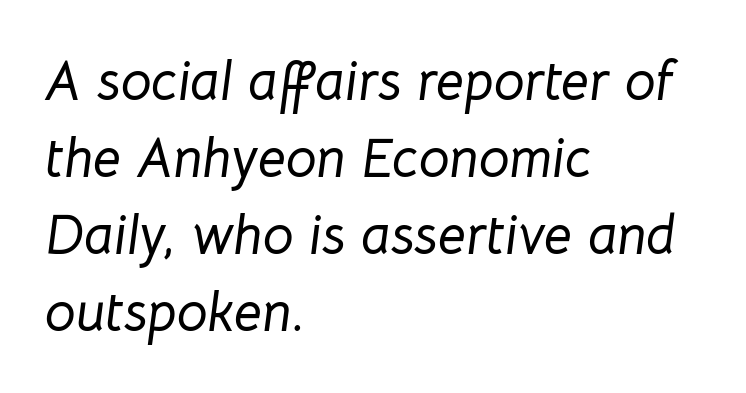
Q: Is the text italic (slanted)? A: Yes, it leans right by about 8 degrees.
Q: Is the text underlined? A: No.
Q: How is the paragraph aligned? A: Left-aligned.
Q: Is the spacing between letters normal or unusually wide? A: Normal.
Q: Is the spacing between lines tight, normal or loose? A: Normal.
Q: Width (condensed, normal, or wide)? A: Normal.
Q: Stroke contrast? A: Low.
Q: x-height? A: Medium.
Q: Monospaced? A: No.
